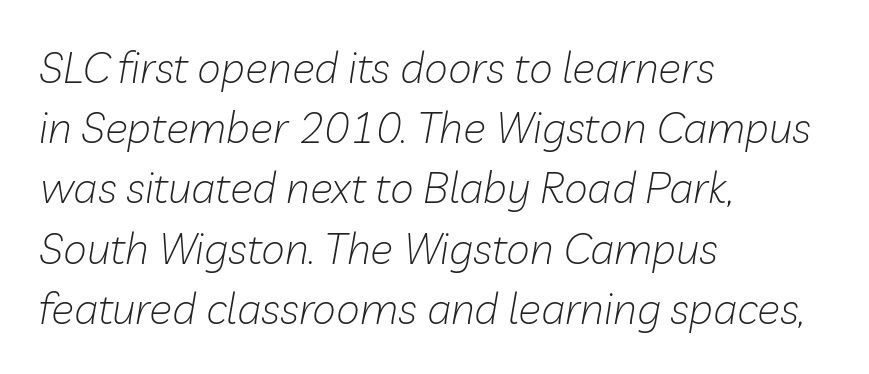
Q: Is the text bold? A: No.
Q: Is the text italic (slanted)? A: Yes, it leans right by about 10 degrees.
Q: Is the text underlined? A: No.
Q: How is the paragraph aligned? A: Left-aligned.
Q: Is the spacing between letters normal or unusually wide? A: Normal.
Q: Is the spacing between lines tight, normal or loose? A: Normal.
Q: Width (condensed, normal, or wide)? A: Normal.
Q: Stroke contrast? A: Low.
Q: x-height? A: Medium.
Q: Monospaced? A: No.
